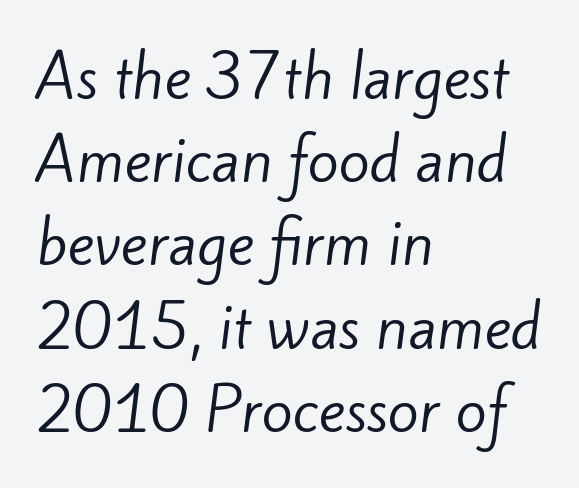
Q: Is the text bold? A: No.
Q: Is the typeface a serif or a sans-serif typeface? A: Sans-serif.
Q: Is the text underlined? A: No.
Q: How is the paragraph aligned? A: Left-aligned.
Q: Is the spacing between letters normal or unusually wide? A: Normal.
Q: Is the spacing between lines tight, normal or loose? A: Normal.
Q: Width (condensed, normal, or wide)? A: Normal.
Q: Stroke contrast? A: Low.
Q: x-height? A: Small.
Q: Monospaced? A: No.
